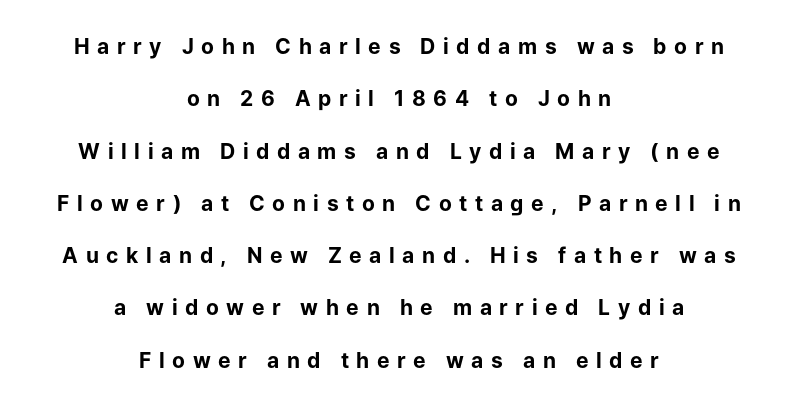
Horizontal alignment here is central, giving a formal, balanced look. This is roman type, the default non-slanted kind. Only glyphs here, with clear space below each row. Airy leading. Someone cranked the tracking dial way up on this one.
